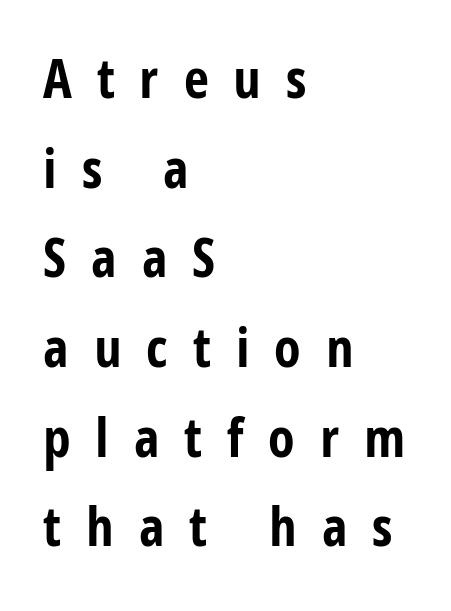
Q: Is the text bold? A: Yes.
Q: Is the text italic (slanted)? A: No, it is upright.
Q: Is the typeface a serif or a sans-serif typeface? A: Sans-serif.
Q: Is the text underlined? A: No.
Q: How is the paragraph aligned? A: Left-aligned.
Q: Is the spacing between letters normal or unusually wide? A: Unusually wide.
Q: Is the spacing between lines tight, normal or loose? A: Normal.
Q: Width (condensed, normal, or wide)? A: Condensed.
Q: Stroke contrast? A: Low.
Q: x-height? A: Large.
Q: Monospaced? A: No.
